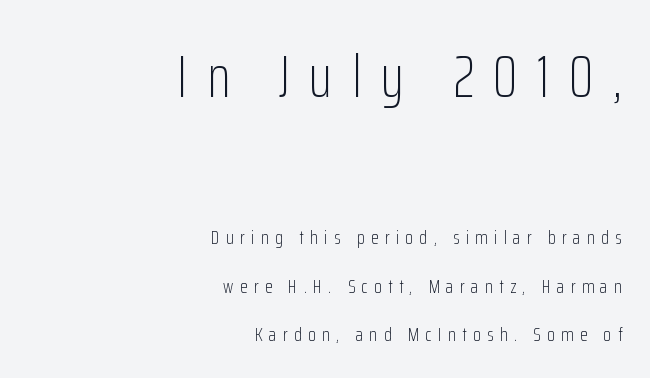
The vertical gap from one line to the next is large. A student would call this right alignment; a typographer would say flush right, rag left. Each letter's strokes conclude bluntly, with no projecting serifs. Tracking value appears strongly positive — letters spread wide.
